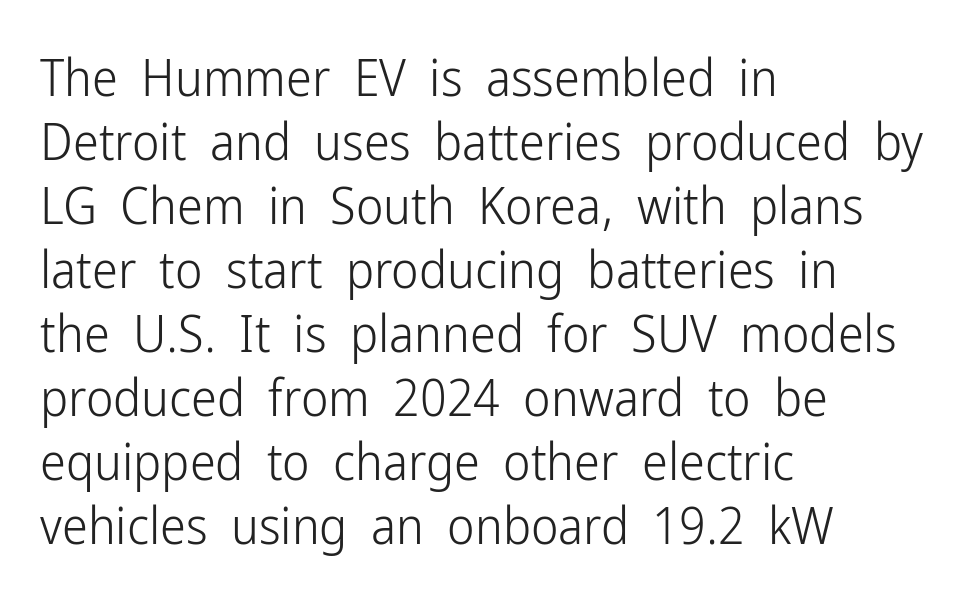
{"serif": "no", "italic": "no", "bold": "no", "weight": "light", "width": "condensed", "stroke_contrast": "low", "x_height": "medium", "monospaced": "no", "underline": "no", "align": "left", "line_spacing_ratio": 1.23, "letter_spacing": "normal", "letter_spacing_em": 0.0, "glyph_px": 52}
